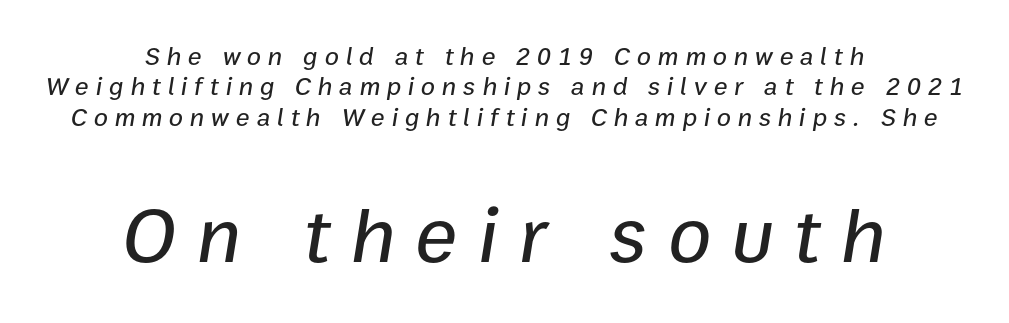
{"italic": "yes", "lean": "right", "slant_degrees": 9, "width": "normal", "stroke_contrast": "low", "x_height": "medium", "monospaced": "no", "underline": "no", "align": "center", "line_spacing_ratio": 1.17, "letter_spacing": "wide", "letter_spacing_em": 0.26, "larger_block": "second", "size_ratio": 3.04, "glyph_px": 79}
